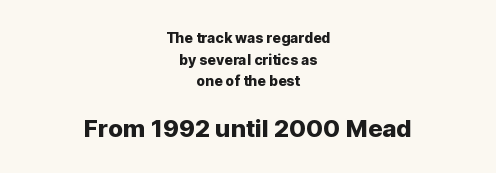
If you drew a line through each stem, it would be perfectly vertical. The line-height multiplier appears to be the usual default. Small over large — that's the arrangement of the two blocks here. Plain, unruled lines of type. Short note: letters normally spaced. Compared with a flush-left layout, this one balances lines on the center instead.
